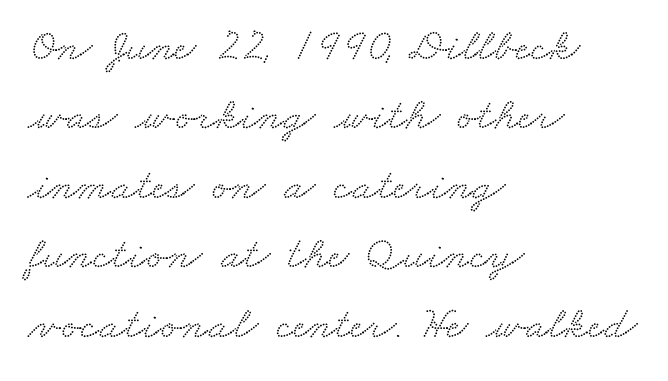
The image shows 46 px wide serif type; set left-aligned, normal line spacing (1.51x), normal letter spacing, not underlined; medium stroke contrast and a small x-height.
